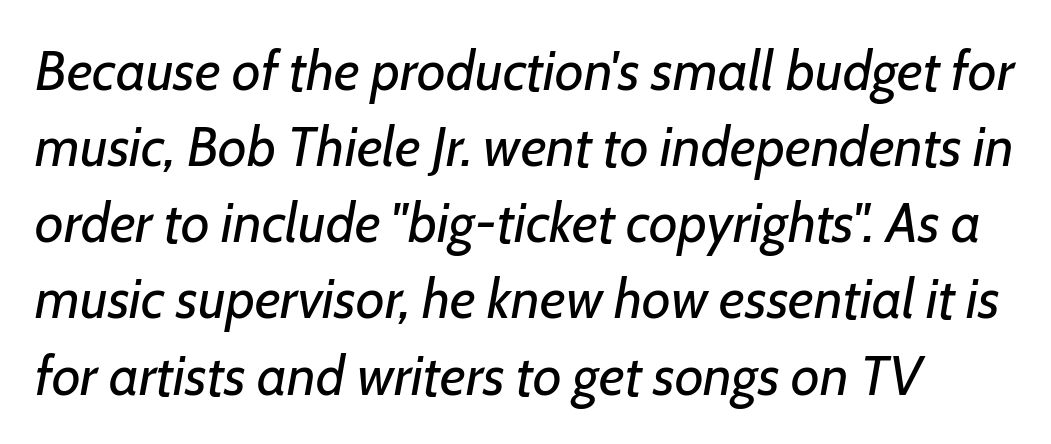
Is there much room between lines? A standard amount, neither cramped nor airy. The letters are slanted; this is an italic face. The font is comparable to plain body text, perhaps lighter. The rendering uses natural spacing where letterforms have individual widths. Glance below the letters and you will spot only blank space.
